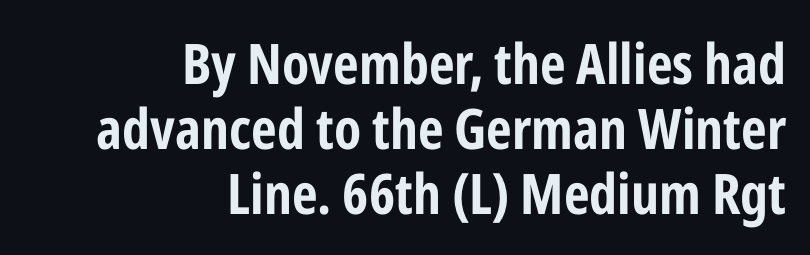
I'd describe the lettering as bold — thick and assertive. The space directly below the letters is spotless. The rendering uses natural spacing where letterforms have individual widths. To sum up the face: it is a sans, with no serifs. It's the straight-up-and-down kind of type.
